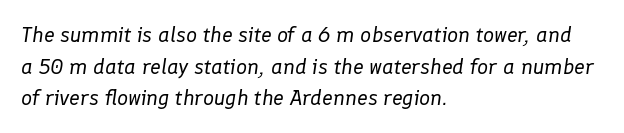
Honestly, there is no underline to notice here at all. In terms of leading, this rendering sits right in the middle. Observe the ordinary spacing: letters are neighbours, not strangers. Each line starts at the same left margin while the right side varies. Quick note: italic. No extra ink here — the face is not bold.
